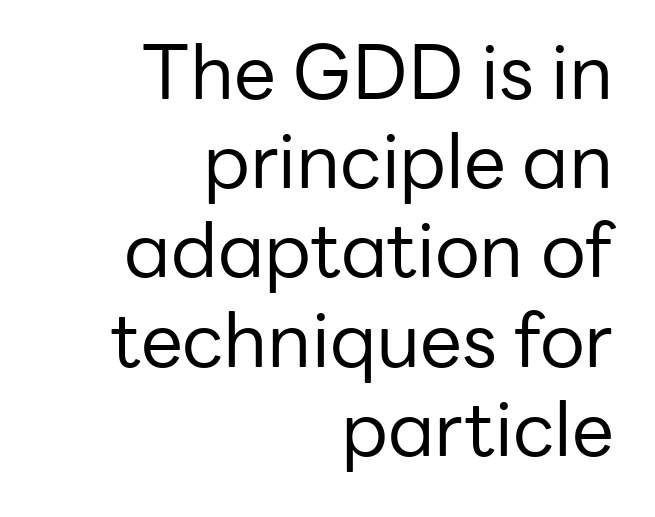
The image shows 75 px regular-weight sans-serif type, upright; set right-aligned, line spacing 1.19x, normal letter spacing, not underlined; low stroke contrast and a medium x-height.
